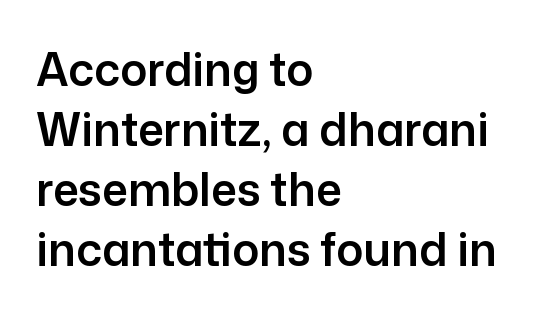
Q: Is the text italic (slanted)? A: No, it is upright.
Q: Is the typeface a serif or a sans-serif typeface? A: Sans-serif.
Q: Is the text underlined? A: No.
Q: How is the paragraph aligned? A: Left-aligned.
Q: Is the spacing between letters normal or unusually wide? A: Normal.
Q: Is the spacing between lines tight, normal or loose? A: Normal.
Q: Width (condensed, normal, or wide)? A: Normal.
Q: Stroke contrast? A: Low.
Q: x-height? A: Medium.
Q: Monospaced? A: No.
